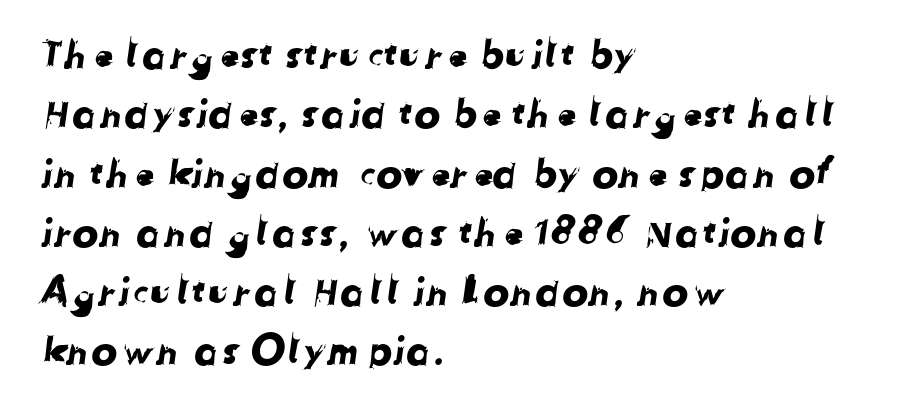
Q: Is the typeface a serif or a sans-serif typeface? A: Sans-serif.
Q: Is the text underlined? A: No.
Q: How is the paragraph aligned? A: Left-aligned.
Q: Is the spacing between letters normal or unusually wide? A: Normal.
Q: Is the spacing between lines tight, normal or loose? A: Normal.
Q: Width (condensed, normal, or wide)? A: Normal.
Q: Stroke contrast? A: Low.
Q: x-height? A: Medium.
Q: Monospaced? A: No.
